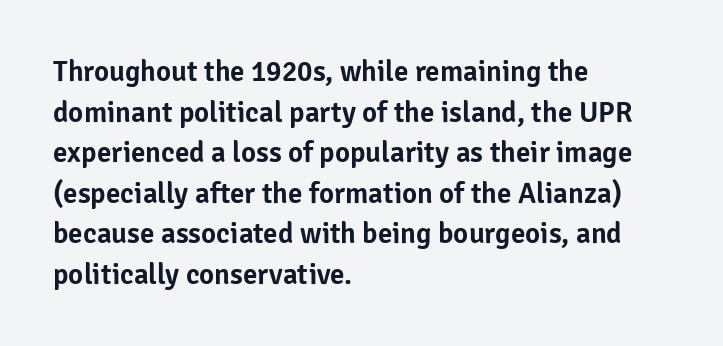
{"serif": "no", "italic": "no", "width": "normal", "stroke_contrast": "low", "x_height": "medium", "monospaced": "no", "underline": "no", "align": "left", "line_spacing": "normal", "line_spacing_ratio": 1.4, "letter_spacing": "normal", "letter_spacing_em": 0.0, "glyph_px": 29}
